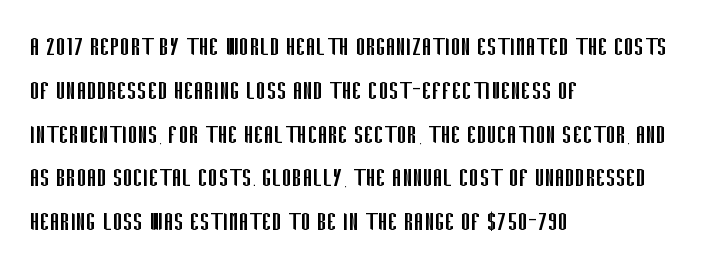
The image shows 30 px regular-weight, condensed sans-serif type, upright; set left-aligned, normal line spacing (1.46x), normal letter spacing, not underlined; low stroke contrast and a large x-height.
